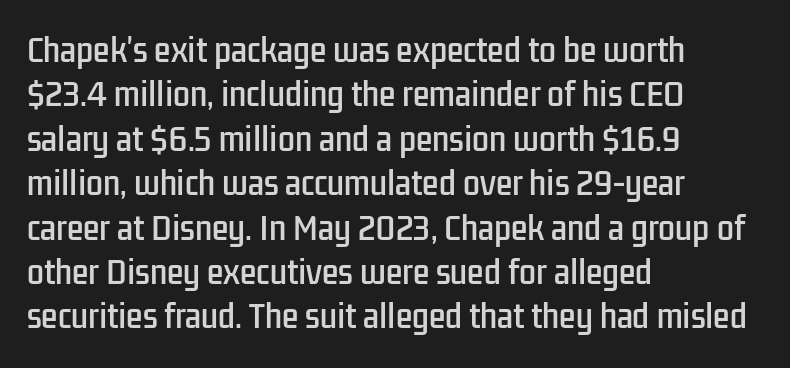
The image shows 30 px condensed sans-serif type, upright; set left-aligned, normal line spacing (1.48x), normal letter spacing, not underlined; low stroke contrast and a medium x-height.
